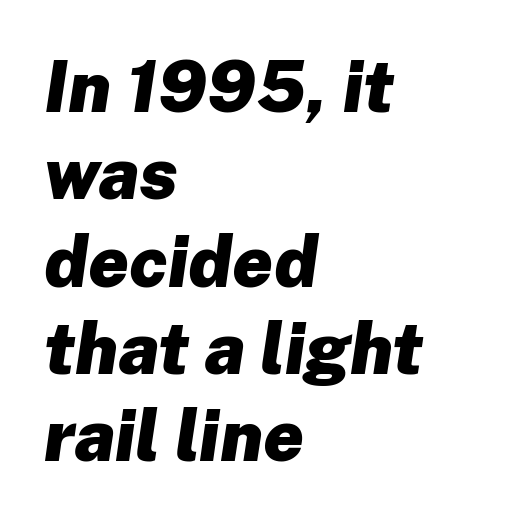
No word sits above an underline. A typesetter would call this zero additional tracking. The rendering uses natural spacing where letterforms have individual widths. The typesetting leans heavy: a genuine bold. In terms of posture, this sample is oblique. Line beginnings align vertically; line endings do not.
